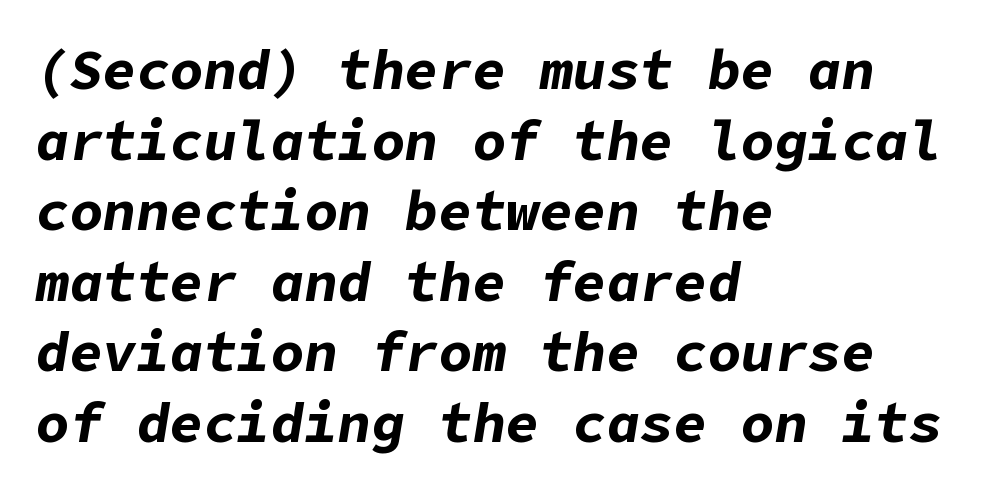
Q: Is the text bold? A: Yes.
Q: Is the text italic (slanted)? A: Yes, it leans right by about 9 degrees.
Q: Is the text underlined? A: No.
Q: How is the paragraph aligned? A: Left-aligned.
Q: Is the spacing between letters normal or unusually wide? A: Normal.
Q: Is the spacing between lines tight, normal or loose? A: Normal.
Q: Width (condensed, normal, or wide)? A: Normal.
Q: Stroke contrast? A: Low.
Q: x-height? A: Medium.
